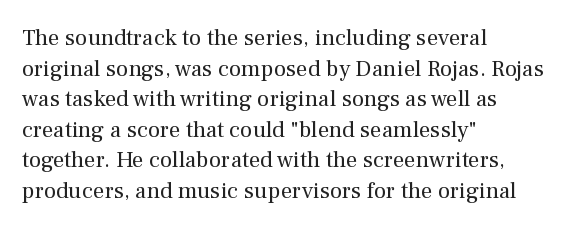
{"italic": "no", "bold": "no", "underline": "no", "align": "left", "line_spacing": "normal", "line_spacing_ratio": 1.33, "letter_spacing": "normal", "letter_spacing_em": 0.0, "glyph_px": 23}
